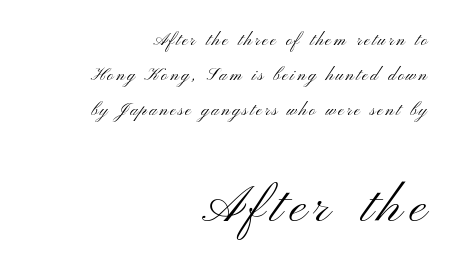
{"serif": "no", "bold": "no", "weight": "light", "width": "wide", "stroke_contrast": "medium", "x_height": "small", "monospaced": "no", "underline": "no", "align": "right", "line_spacing": "loose", "line_spacing_ratio": 2.06, "larger_block": "second", "size_ratio": 3.0, "glyph_px": 51}
